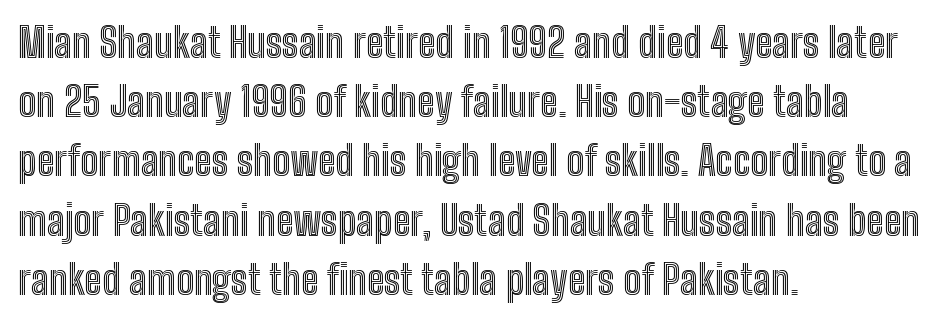
{"italic": "no", "width": "condensed", "x_height": "medium", "monospaced": "no", "underline": "no", "align": "left", "line_spacing": "normal", "line_spacing_ratio": 1.48, "letter_spacing": "normal", "letter_spacing_em": 0.0, "glyph_px": 40}
